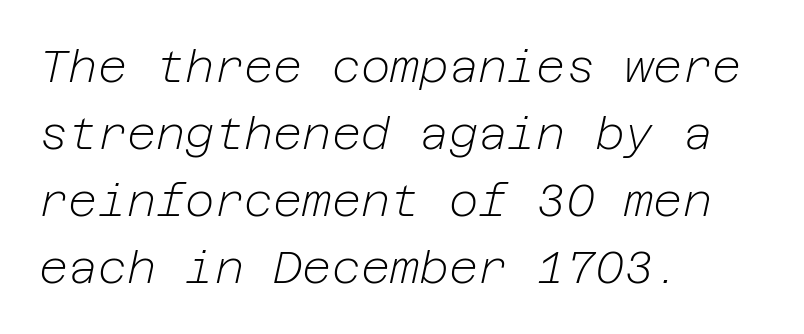
The image shows 45 px light type, italic (leaning right); set left-aligned, normal line spacing (1.49x), normal letter spacing, not underlined; low stroke contrast and a medium x-height.
